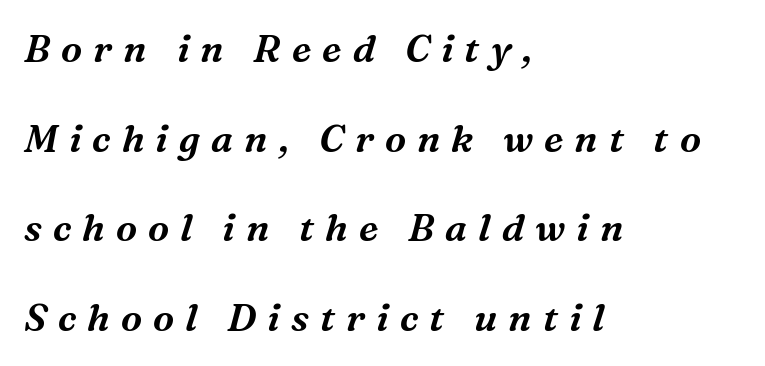
{"serif": "yes", "italic": "yes", "lean": "right", "slant_degrees": 16, "width": "normal", "stroke_contrast": "medium", "x_height": "medium", "monospaced": "no", "underline": "no", "align": "left", "line_spacing": "loose", "line_spacing_ratio": 2.36, "letter_spacing": "wide", "letter_spacing_em": 0.29, "glyph_px": 38}
